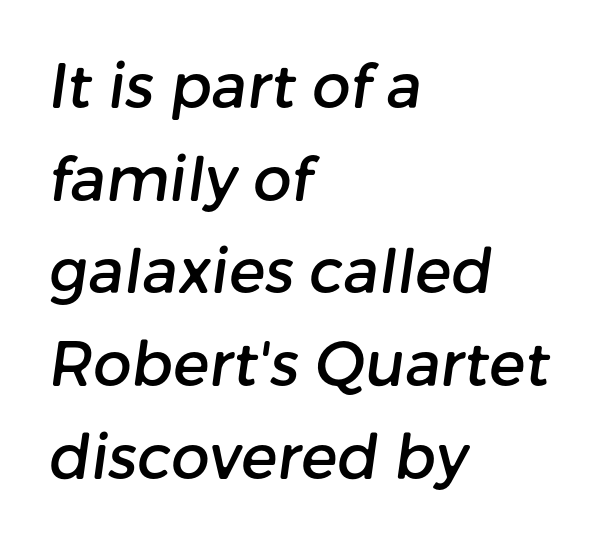
The image shows 61 px sans-serif type; set left-aligned, normal line spacing (1.52x), normal letter spacing, not underlined; low stroke contrast and a medium x-height.
